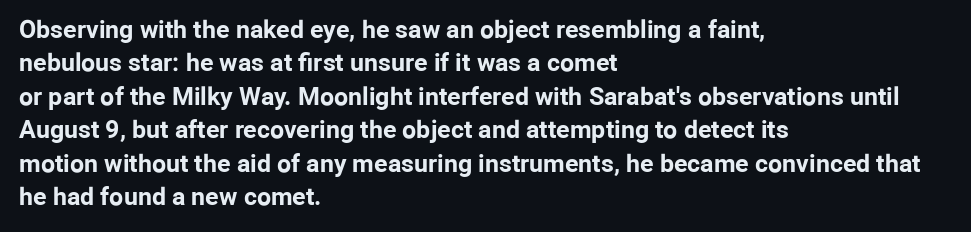
The image shows 25 px bold type, upright; set left-aligned, normal line spacing (1.34x), normal letter spacing, not underlined.
